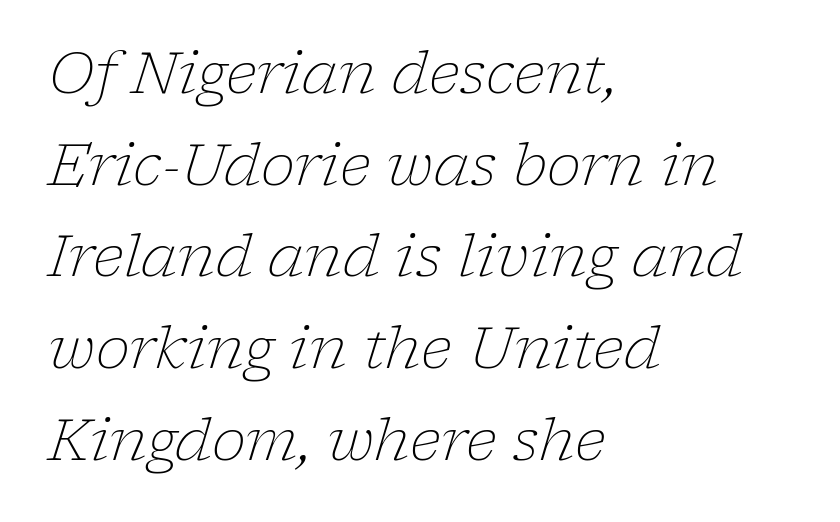
The image shows 58 px light serif type, italic (leaning right); set left-aligned, normal line spacing (1.58x), normal letter spacing, not underlined; low stroke contrast and a medium x-height.
